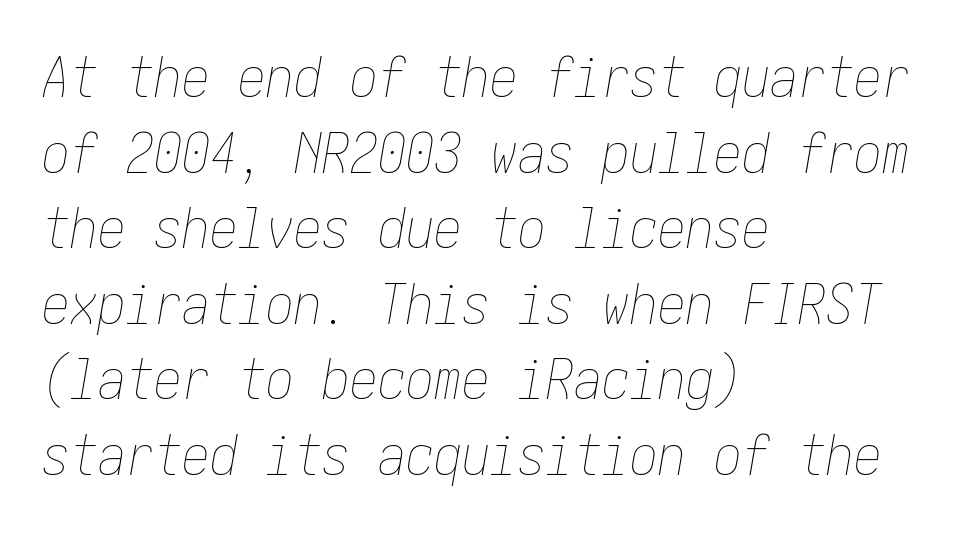
{"italic": "yes", "lean": "right", "slant_degrees": 10, "bold": "no", "weight": "thin", "width": "condensed", "stroke_contrast": "low", "x_height": "medium", "underline": "no", "align": "left", "line_spacing": "normal", "line_spacing_ratio": 1.35, "letter_spacing": "normal", "letter_spacing_em": 0.0, "glyph_px": 56}
